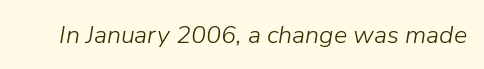
Q: Is the text bold? A: No.
Q: Is the text italic (slanted)? A: Yes, it leans right by about 9 degrees.
Q: Is the text underlined? A: No.
Q: Is the spacing between letters normal or unusually wide? A: Normal.
